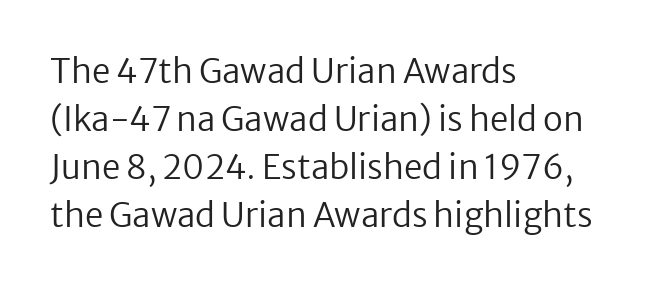
{"serif": "no", "italic": "no", "bold": "no", "weight": "regular", "width": "normal", "stroke_contrast": "low", "x_height": "medium", "monospaced": "no", "underline": "no", "align": "left", "line_spacing": "normal", "line_spacing_ratio": 1.45, "letter_spacing": "normal", "letter_spacing_em": 0.0, "glyph_px": 33}
